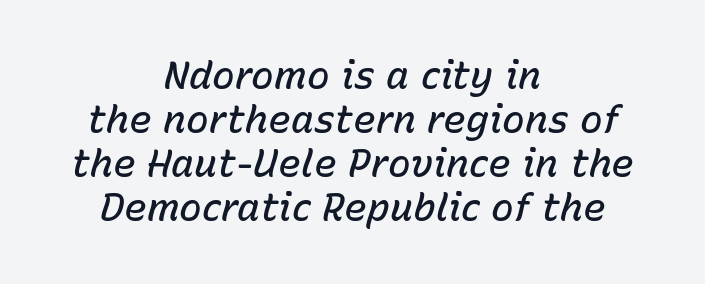
Q: Is the text bold? A: Semi-bold.
Q: Is the text italic (slanted)? A: Yes, it leans right by about 15 degrees.
Q: Is the text underlined? A: No.
Q: How is the paragraph aligned? A: Centered.
Q: Is the spacing between letters normal or unusually wide? A: Normal.
Q: Width (condensed, normal, or wide)? A: Normal.
Q: Stroke contrast? A: Low.
Q: x-height? A: Medium.
Q: Monospaced? A: No.
